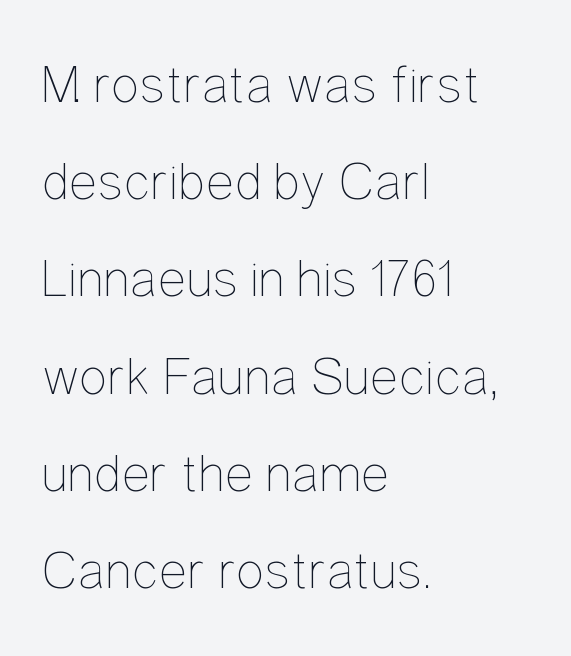
The image shows 54 px thin, condensed type, upright; set left-aligned, line spacing 1.8x, normal letter spacing, not underlined; low stroke contrast and a medium x-height.
